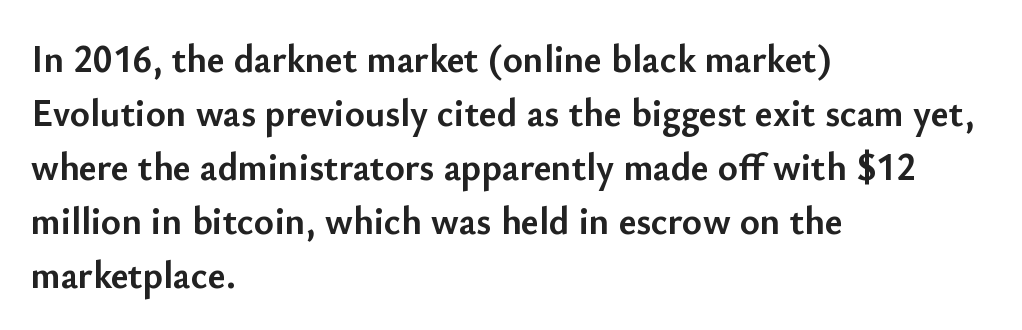
Q: Is the text bold? A: Yes.
Q: Is the text italic (slanted)? A: No, it is upright.
Q: Is the typeface a serif or a sans-serif typeface? A: Sans-serif.
Q: Is the text underlined? A: No.
Q: How is the paragraph aligned? A: Left-aligned.
Q: Is the spacing between letters normal or unusually wide? A: Normal.
Q: Is the spacing between lines tight, normal or loose? A: Normal.
Q: Width (condensed, normal, or wide)? A: Normal.
Q: Stroke contrast? A: Low.
Q: x-height? A: Small.
Q: Monospaced? A: No.
